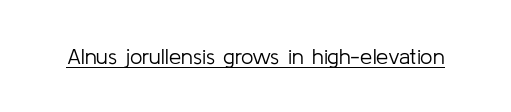
Q: Is the text bold? A: No.
Q: Is the text italic (slanted)? A: No, it is upright.
Q: Is the text underlined? A: Yes.
Q: Is the spacing between letters normal or unusually wide? A: Normal.
